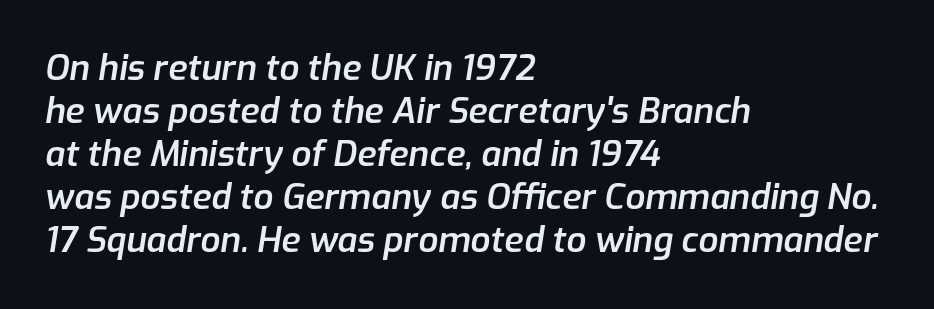
Varying glyph widths throughout — classic text-font behaviour. Yep, that's italic — everything's leaning. Observe the ordinary spacing: letters are neighbours, not strangers. Where is the straight margin? On the left. Check under the words: just untouched page.
